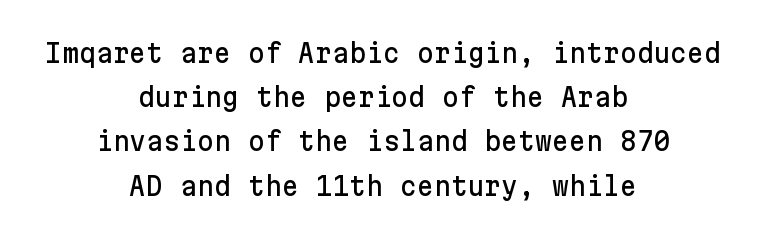
Q: Is the text italic (slanted)? A: No, it is upright.
Q: Is the text underlined? A: No.
Q: How is the paragraph aligned? A: Centered.
Q: Is the spacing between letters normal or unusually wide? A: Normal.
Q: Is the spacing between lines tight, normal or loose? A: Normal.
